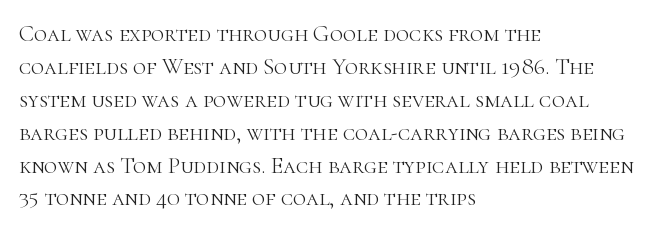
{"italic": "no", "bold": "no", "underline": "no", "align": "left", "line_spacing": "normal", "line_spacing_ratio": 1.43, "letter_spacing": "normal", "letter_spacing_em": 0.0, "glyph_px": 23}
